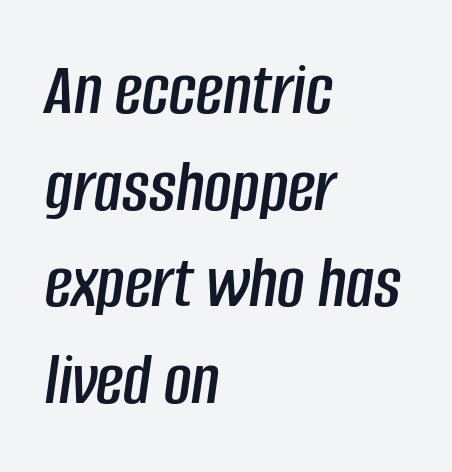
Q: Is the text italic (slanted)? A: Yes, it leans right by about 8 degrees.
Q: Is the text underlined? A: No.
Q: How is the paragraph aligned? A: Left-aligned.
Q: Is the spacing between letters normal or unusually wide? A: Normal.
Q: Is the spacing between lines tight, normal or loose? A: Normal.
Q: Width (condensed, normal, or wide)? A: Condensed.
Q: Stroke contrast? A: Low.
Q: x-height? A: Large.
Q: Monospaced? A: No.
